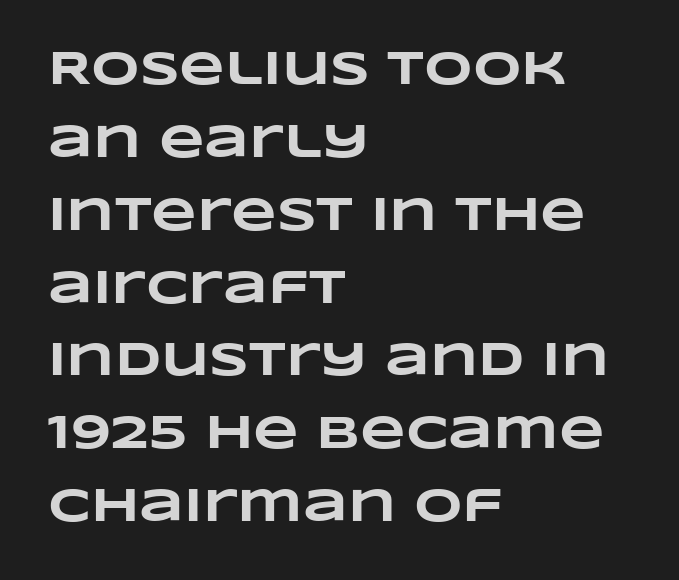
{"bold": "yes", "weight": "heavy", "width": "wide", "stroke_contrast": "low", "x_height": "large", "monospaced": "no", "underline": "no", "align": "left", "line_spacing": "normal", "line_spacing_ratio": 1.55, "letter_spacing": "normal", "letter_spacing_em": 0.0, "glyph_px": 47}
